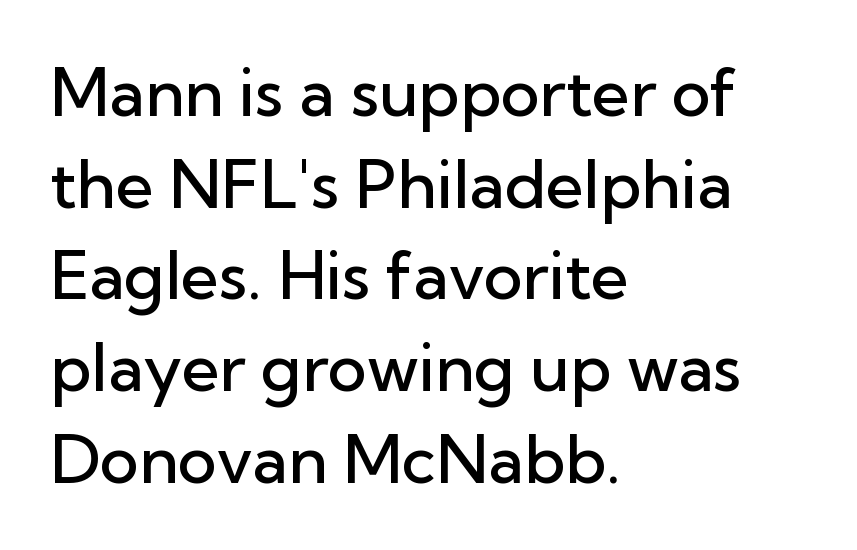
The image shows 66 px semibold sans-serif type, upright; set left-aligned, normal line spacing (1.39x), normal letter spacing, not underlined; low stroke contrast and a medium x-height.
